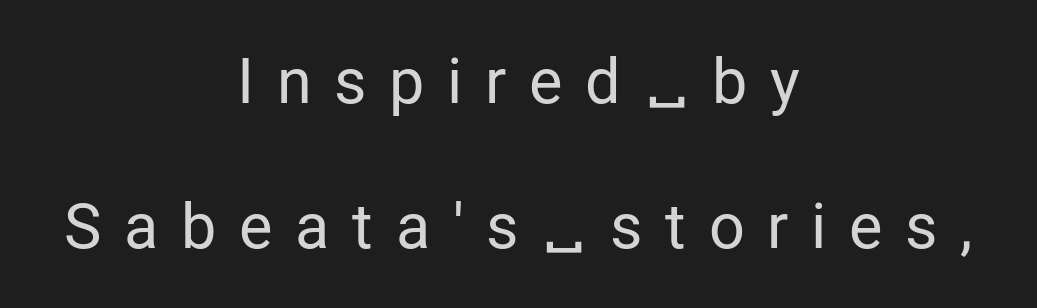
The type family on display is of the sans-serif kind. Every character sits straight up, as roman type does. Reading down the block, each line starts at a different indent, mirrored at its end. Is this a fixed-width face? No — the glyphs have proportional, varying widths. Heaviness? Minimal to ordinary, like unemphasized prose. Successive baselines arrive slowly, with a big drop between each.
